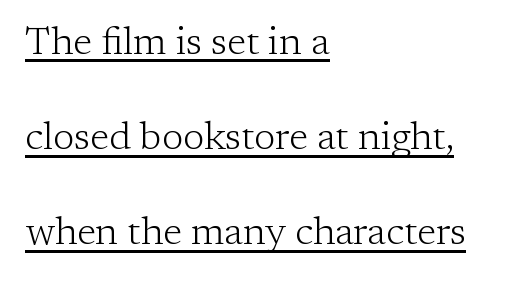
Q: Is the text bold? A: No.
Q: Is the text italic (slanted)? A: No, it is upright.
Q: Is the typeface a serif or a sans-serif typeface? A: Serif.
Q: Is the text underlined? A: Yes.
Q: How is the paragraph aligned? A: Left-aligned.
Q: Is the spacing between letters normal or unusually wide? A: Normal.
Q: Is the spacing between lines tight, normal or loose? A: Loose.
Q: Width (condensed, normal, or wide)? A: Normal.
Q: Stroke contrast? A: Low.
Q: x-height? A: Medium.
Q: Monospaced? A: No.
